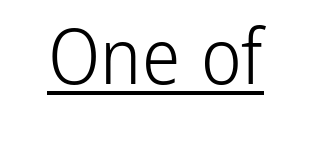
{"serif": "no", "italic": "no", "bold": "no", "weight": "light", "width": "condensed", "stroke_contrast": "low", "x_height": "medium", "monospaced": "no", "underline": "yes", "letter_spacing": "normal", "letter_spacing_em": 0.0, "glyph_px": 77}
